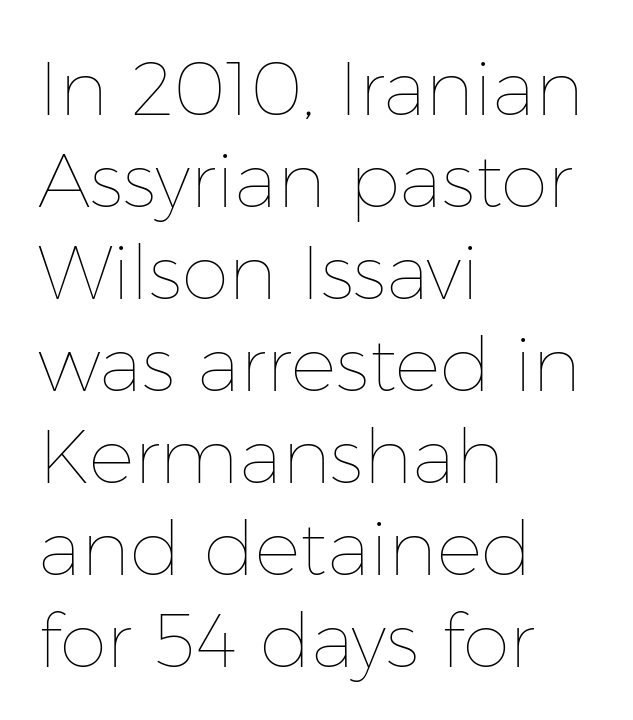
The image shows 76 px thin type, upright; set left-aligned, line spacing 1.21x, normal letter spacing, not underlined; low stroke contrast and a medium x-height.
